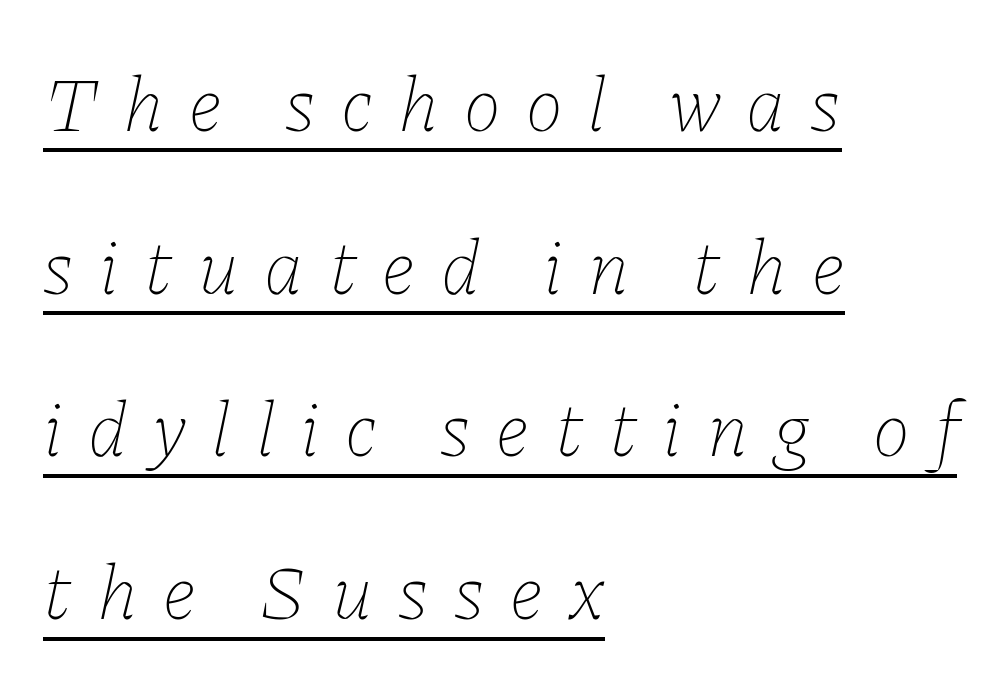
{"italic": "yes", "lean": "right", "slant_degrees": 11, "bold": "no", "weight": "thin", "width": "normal", "stroke_contrast": "low", "x_height": "medium", "monospaced": "no", "underline": "yes", "align": "left", "line_spacing": "loose", "line_spacing_ratio": 2.06, "letter_spacing": "wide", "letter_spacing_em": 0.32, "glyph_px": 79}
